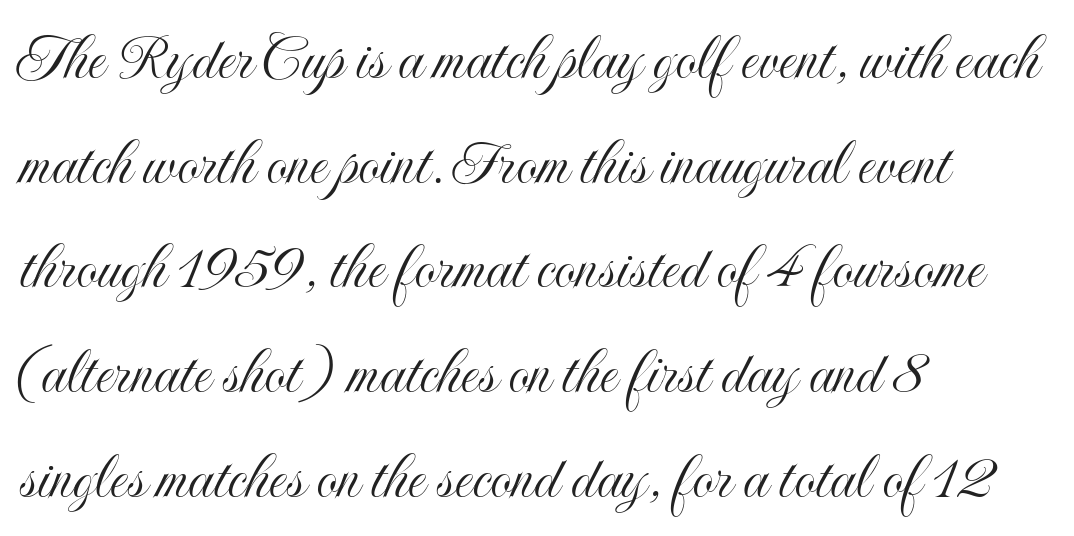
The image shows 68 px condensed type; set left-aligned, normal line spacing (1.54x), normal letter spacing, not underlined; a small x-height.
